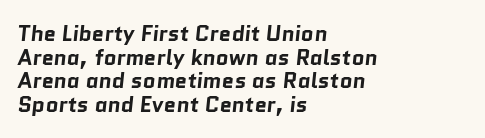
{"bold": "yes", "underline": "no", "align": "left", "line_spacing": "tight", "line_spacing_ratio": 1.07, "letter_spacing": "normal", "letter_spacing_em": 0.0, "glyph_px": 22}
